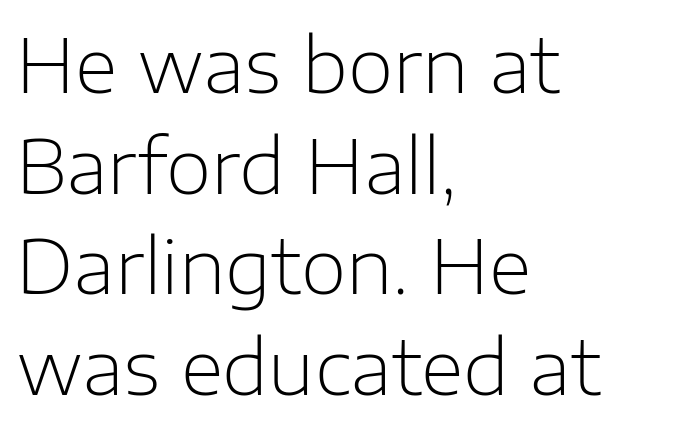
A normal amount of white space separates one row of letters from the next. No feet cap the strokes, marking this as sans-serif type. The passage shown is typed in a proportional face where columns would drift. Vertical strokes here are truly vertical.
